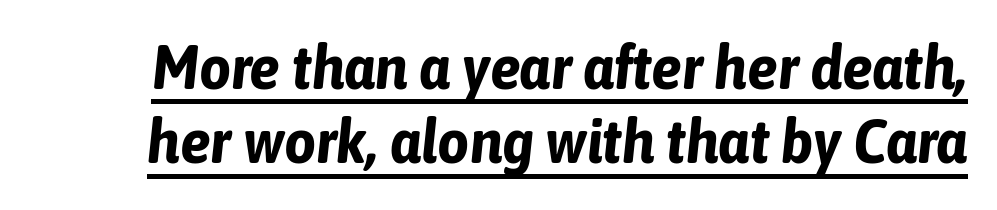
Q: Is the text bold? A: Yes.
Q: Is the text italic (slanted)? A: Yes, it leans right by about 6 degrees.
Q: Is the text underlined? A: Yes.
Q: Is the spacing between letters normal or unusually wide? A: Normal.
Q: Width (condensed, normal, or wide)? A: Condensed.
Q: Stroke contrast? A: Low.
Q: x-height? A: Medium.
Q: Monospaced? A: No.
